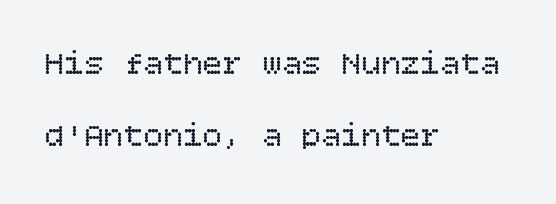
Tracking value appears to be zero — textbook default spacing. You can tell it's not italic because the verticals are truly vertical. Alignment: flush left. The weight tops out at a normal text grade. Underline: absent.
